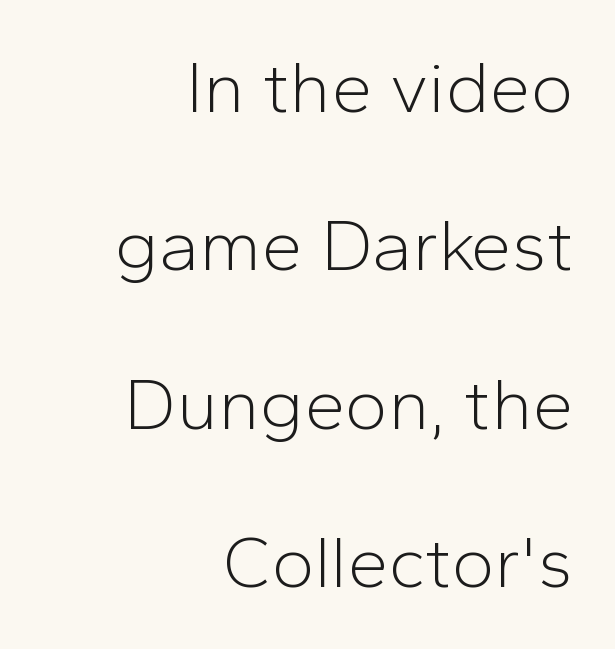
Does the lettering tilt? It doesn't — this is upright. The string is rendered with underlining switched off. Ink coverage per letter is moderate at most. Leading is clearly above the norm, producing a sparse column. The letterforms sit shoulder to shoulder at normal distance. The glyphs in this specimen are sans serif.
